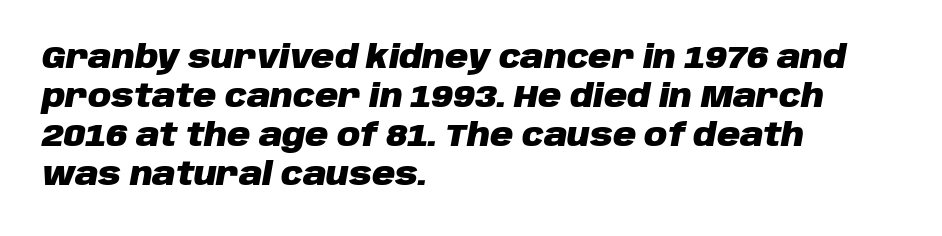
{"italic": "yes", "lean": "right", "slant_degrees": 10, "bold": "yes", "weight": "heavy", "width": "normal", "stroke_contrast": "low", "x_height": "large", "monospaced": "no", "underline": "no", "align": "left", "line_spacing_ratio": 1.22, "letter_spacing": "normal", "letter_spacing_em": 0.0, "glyph_px": 32}
